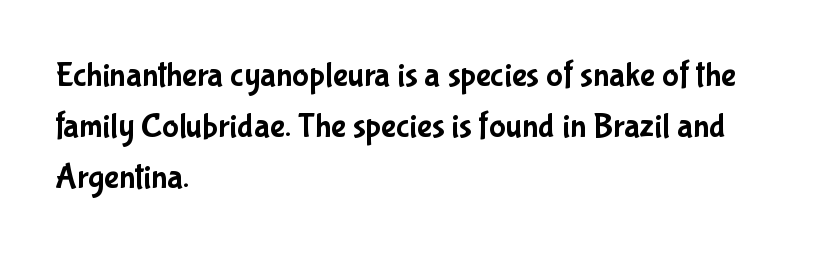
Q: Is the text italic (slanted)? A: No, it is upright.
Q: Is the typeface a serif or a sans-serif typeface? A: Sans-serif.
Q: Is the text underlined? A: No.
Q: How is the paragraph aligned? A: Left-aligned.
Q: Is the spacing between letters normal or unusually wide? A: Normal.
Q: Is the spacing between lines tight, normal or loose? A: Normal.
Q: Width (condensed, normal, or wide)? A: Condensed.
Q: Stroke contrast? A: Low.
Q: x-height? A: Medium.
Q: Monospaced? A: No.
